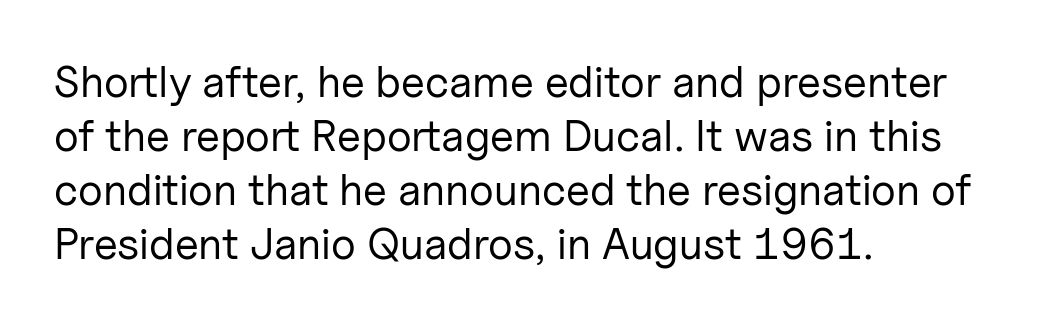
Caption: multi-line text, flush left, ragged right. The rendering uses natural spacing where letterforms have individual widths. Every character sits straight up, as roman type does. Rule under the text: the space is simply empty. Check where the strokes stop: nothing finishes them off — pure sans.
